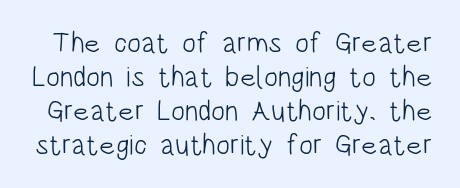
The image shows 29 px light, condensed sans-serif type, upright; set line spacing 1.17x, normal letter spacing, not underlined; low stroke contrast and a large x-height.
